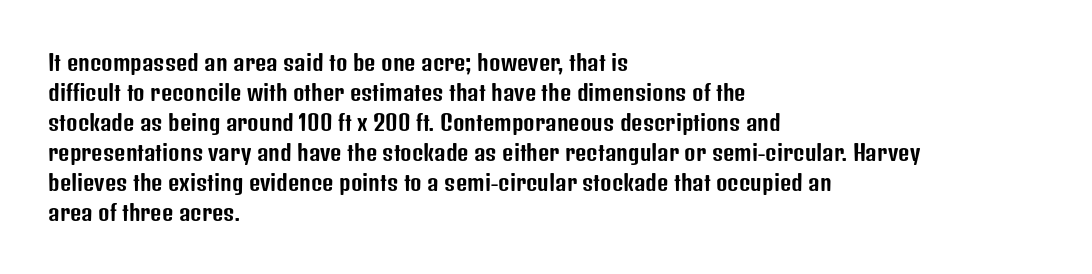
The image shows 22 px text type, upright; set left-aligned, normal line spacing (1.36x), normal letter spacing, not underlined.
